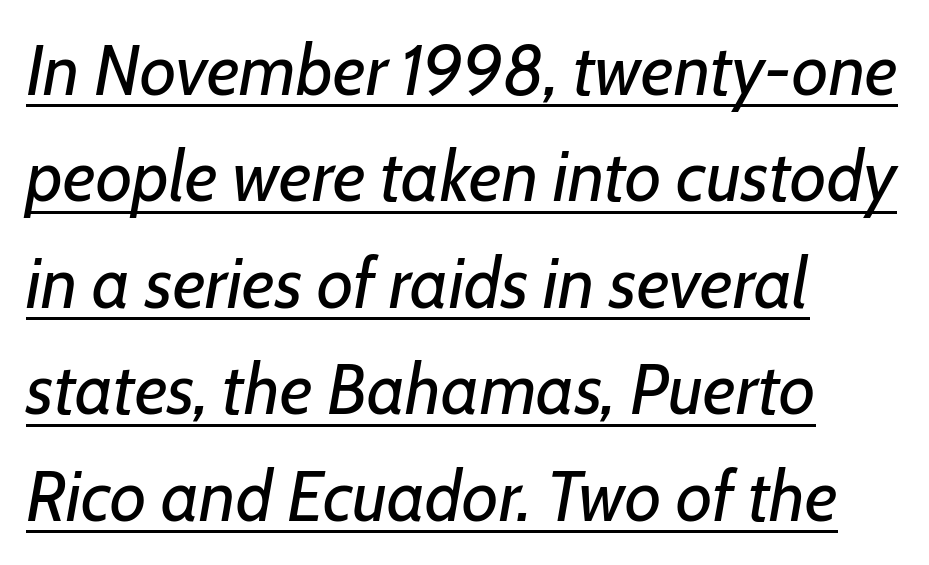
Q: Is the text bold? A: No.
Q: Is the text italic (slanted)? A: Yes, it leans right by about 7 degrees.
Q: Is the text underlined? A: Yes.
Q: How is the paragraph aligned? A: Left-aligned.
Q: Is the spacing between letters normal or unusually wide? A: Normal.
Q: Is the spacing between lines tight, normal or loose? A: Normal.
Q: Width (condensed, normal, or wide)? A: Normal.
Q: Stroke contrast? A: Low.
Q: x-height? A: Medium.
Q: Monospaced? A: No.
